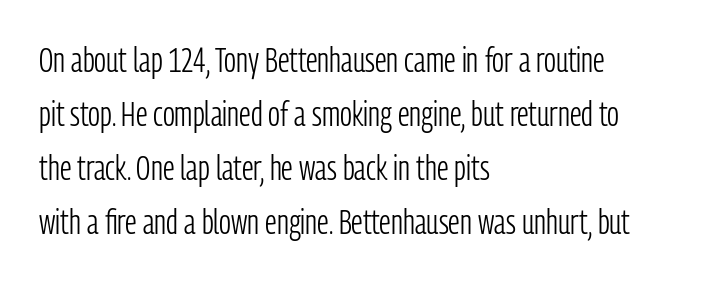
Horizontally, the lines are justified to the leading edge only. The line texture is even and compact thanks to regular tracking. The font family rendered here belongs to the sans-serif group. Weight: regular or lighter.
